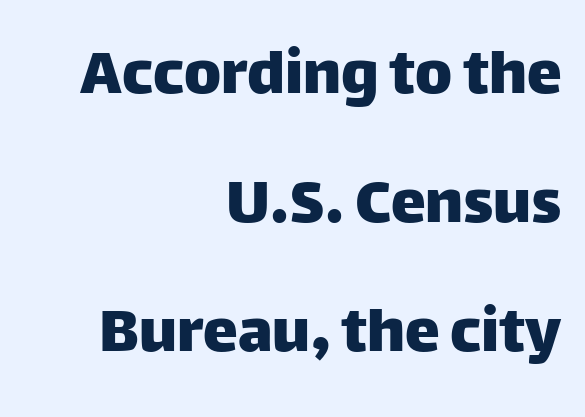
{"serif": "no", "italic": "no", "width": "normal", "stroke_contrast": "low", "x_height": "large", "monospaced": "no", "underline": "no", "align": "right", "line_spacing_ratio": 1.84, "letter_spacing": "normal", "letter_spacing_em": 0.0, "glyph_px": 70}
